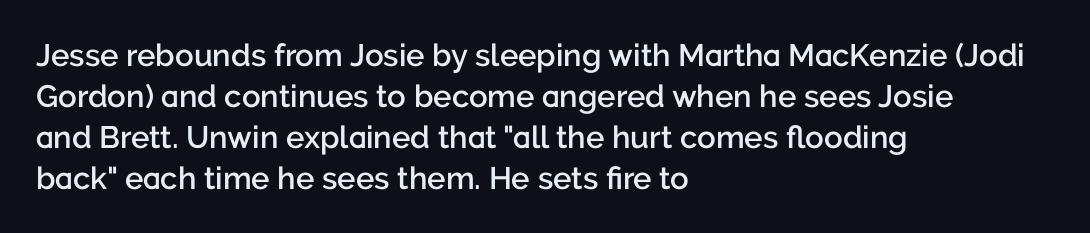
Q: Is the text bold? A: Semi-bold.
Q: Is the text italic (slanted)? A: No, it is upright.
Q: Is the typeface a serif or a sans-serif typeface? A: Sans-serif.
Q: Is the text underlined? A: No.
Q: How is the paragraph aligned? A: Left-aligned.
Q: Is the spacing between letters normal or unusually wide? A: Normal.
Q: Is the spacing between lines tight, normal or loose? A: Normal.
Q: Width (condensed, normal, or wide)? A: Normal.
Q: Stroke contrast? A: Low.
Q: x-height? A: Medium.
Q: Monospaced? A: No.
